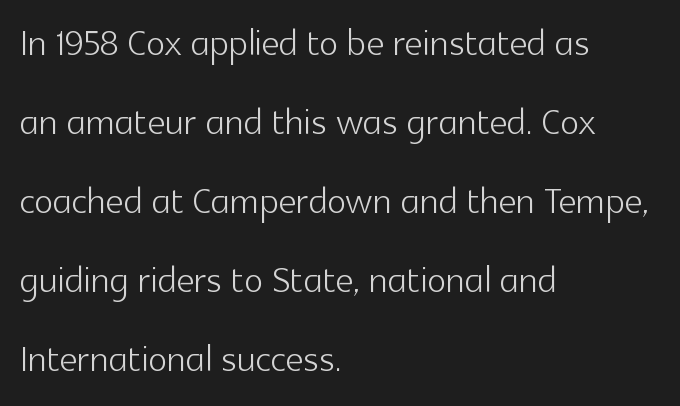
{"serif": "no", "italic": "no", "bold": "no", "weight": "light", "width": "normal", "x_height": "medium", "monospaced": "no", "underline": "no", "align": "left", "line_spacing": "normal", "line_spacing_ratio": 1.58, "letter_spacing": "normal", "letter_spacing_em": 0.0, "glyph_px": 50}
